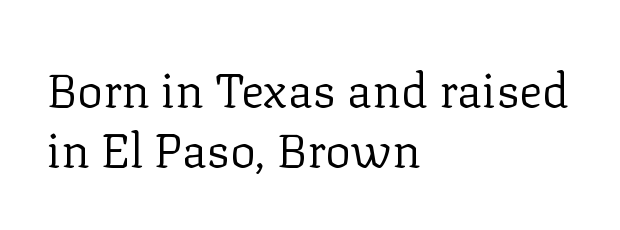
Q: Is the text bold? A: No.
Q: Is the text italic (slanted)? A: No, it is upright.
Q: Is the typeface a serif or a sans-serif typeface? A: Serif.
Q: Is the text underlined? A: No.
Q: How is the paragraph aligned? A: Left-aligned.
Q: Is the spacing between letters normal or unusually wide? A: Normal.
Q: Width (condensed, normal, or wide)? A: Normal.
Q: Stroke contrast? A: Low.
Q: x-height? A: Medium.
Q: Monospaced? A: No.
